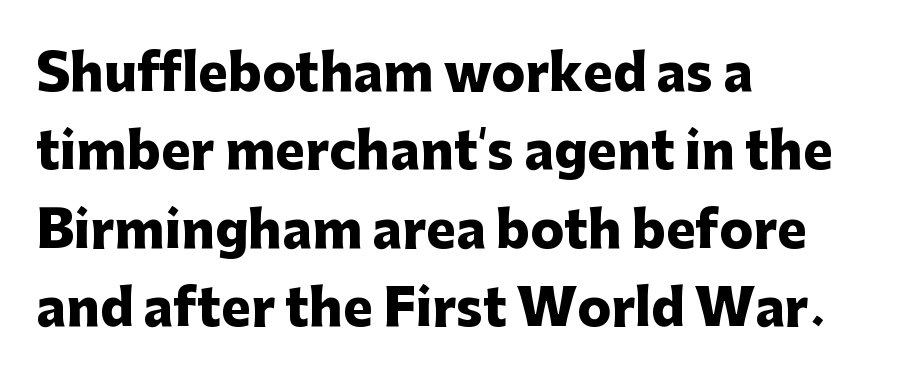
The image shows 50 px heavy sans-serif type, upright; set left-aligned, normal line spacing (1.57x), normal letter spacing, not underlined; low stroke contrast and a medium x-height.
